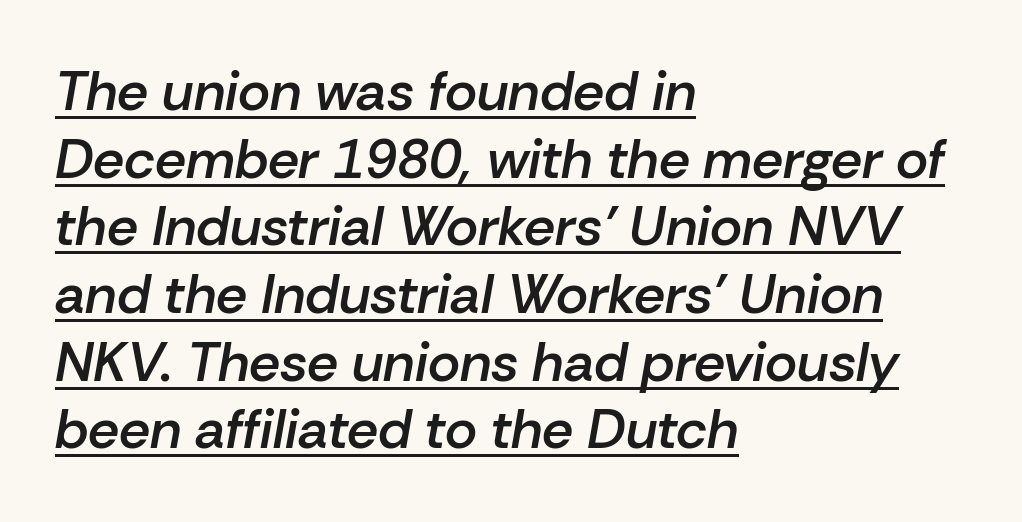
Q: Is the text bold? A: Semi-bold.
Q: Is the text italic (slanted)? A: Yes, it leans right by about 10 degrees.
Q: Is the text underlined? A: Yes.
Q: How is the paragraph aligned? A: Left-aligned.
Q: Is the spacing between letters normal or unusually wide? A: Normal.
Q: Width (condensed, normal, or wide)? A: Normal.
Q: Stroke contrast? A: Low.
Q: x-height? A: Medium.
Q: Monospaced? A: No.
